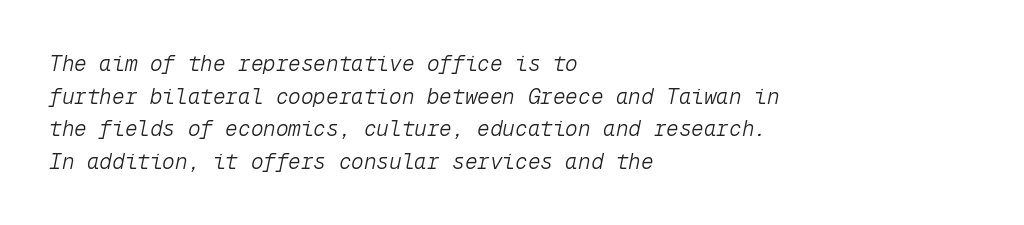
{"italic": "yes", "lean": "right", "slant_degrees": 12, "bold": "no", "underline": "no", "align": "left", "line_spacing": "normal", "line_spacing_ratio": 1.55, "letter_spacing": "normal", "letter_spacing_em": 0.0, "glyph_px": 21}
